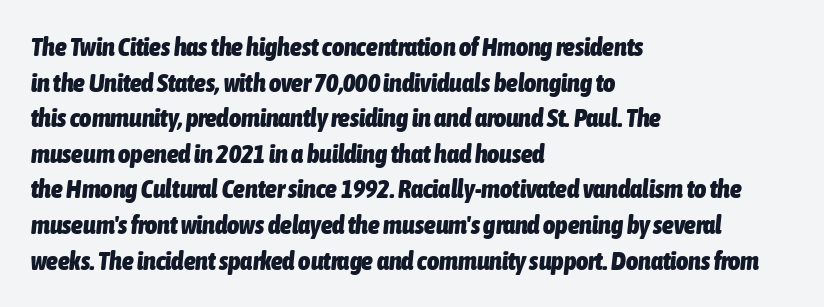
{"italic": "yes", "lean": "right", "slant_degrees": 6, "bold": "yes", "underline": "no", "align": "left", "line_spacing": "normal", "line_spacing_ratio": 1.37, "letter_spacing": "normal", "letter_spacing_em": 0.0, "glyph_px": 26}
